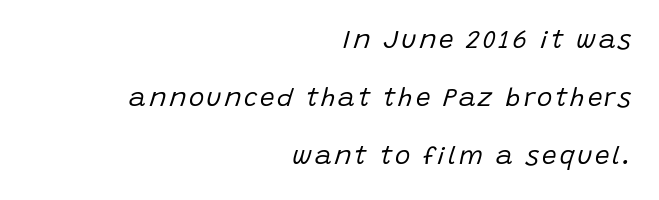
No letter is thick-stroked: the sample isn't bold. One glance says open: line gaps are wider than usual. Underlining? Definitely not there. Short and long lines alike share a common ending point at right. Would a proofreader flag this as italicized? Yes.
